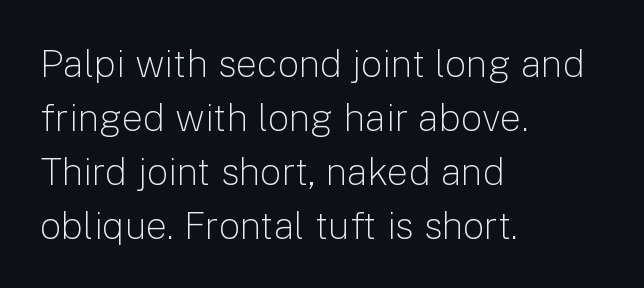
The image shows 38 px light sans-serif type, upright; set left-aligned, normal line spacing (1.42x), normal letter spacing, not underlined; low stroke contrast and a medium x-height.
